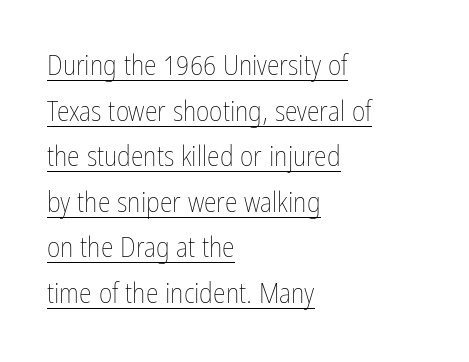
{"italic": "no", "bold": "no", "weight": "thin", "width": "condensed", "stroke_contrast": "low", "x_height": "medium", "monospaced": "no", "underline": "yes", "align": "left", "line_spacing": "normal", "line_spacing_ratio": 1.57, "letter_spacing": "normal", "letter_spacing_em": 0.0, "glyph_px": 29}
